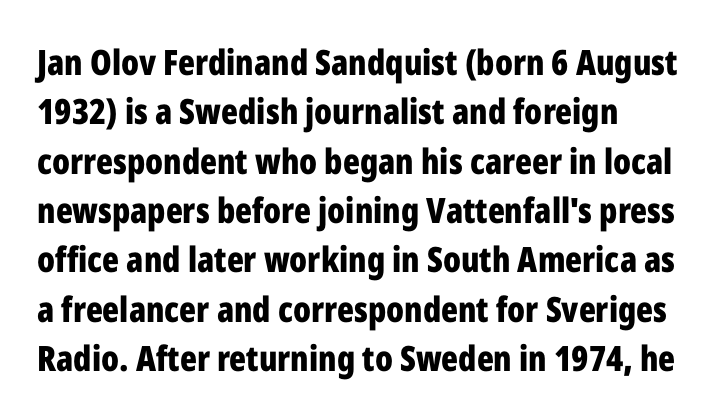
I'd call this a sans setting — the letters go barefoot. Note the varied advance widths — an 'i' is clearly narrower than an 'm'. The area under the type is left untouched. The rendering keeps characters at their native spacing. Look at the stroke-to-counter ratio: heavy, a bold. This is roman type, the default non-slanted kind.
